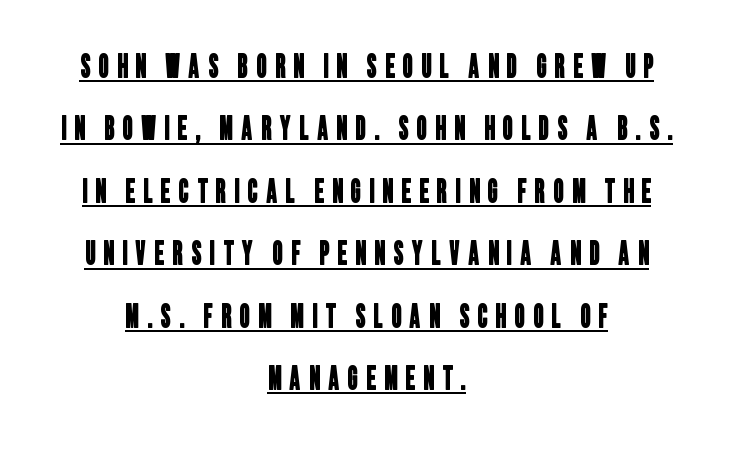
{"serif": "no", "width": "condensed", "stroke_contrast": "low", "x_height": "large", "monospaced": "no", "underline": "yes", "align": "center", "line_spacing": "loose", "line_spacing_ratio": 1.95, "letter_spacing": "wide", "letter_spacing_em": 0.26, "glyph_px": 32}
